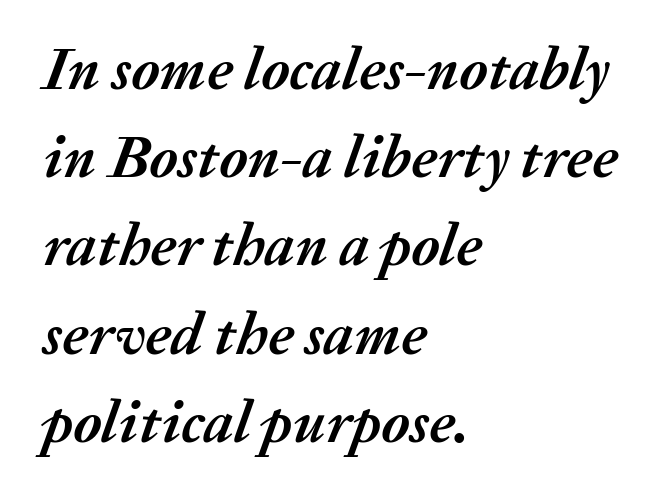
Underline: absent. You'd pick this weight for a headline — it's a proper bold. Proportional: the letters do not fall into vertical columns. Visually the block forms a straight wall on the left and a jagged coastline on the right. The axis of the letterforms is tilted away from vertical. Regarding leading, the lines here are spaced in the standard way.
